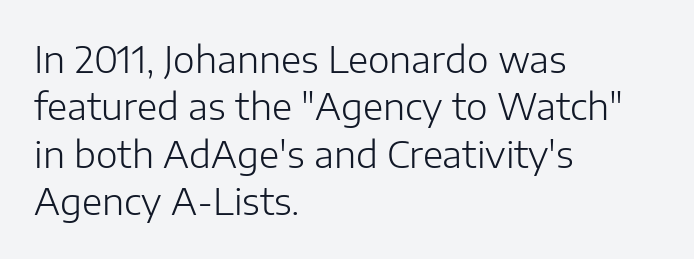
{"serif": "no", "italic": "no", "bold": "no", "weight": "light", "width": "normal", "stroke_contrast": "low", "x_height": "medium", "monospaced": "no", "underline": "no", "align": "left", "line_spacing": "normal", "line_spacing_ratio": 1.28, "letter_spacing": "normal", "letter_spacing_em": 0.0, "glyph_px": 37}
